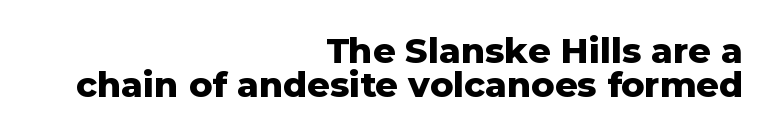
A sans-serif font was chosen for this passage. The lines are quadded right. Note the varied advance widths — an 'i' is clearly narrower than an 'm'. This is roman type, the default non-slanted kind.
